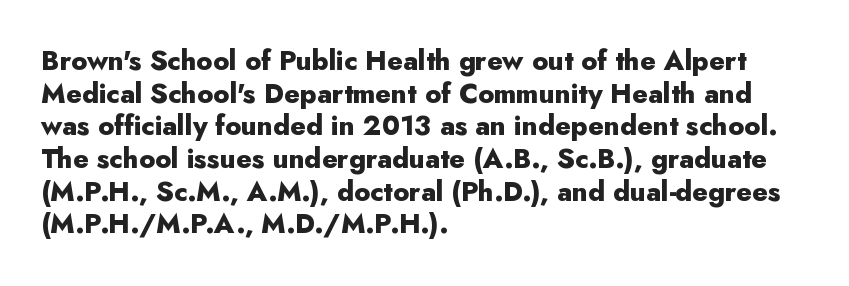
The glyphs are unaccompanied by any horizontal stroke below them. The passage shown is emphatically bold. The lettering holds an erect, upright posture throughout. Here the glyphs are tracked normally, forming tight word shapes.
